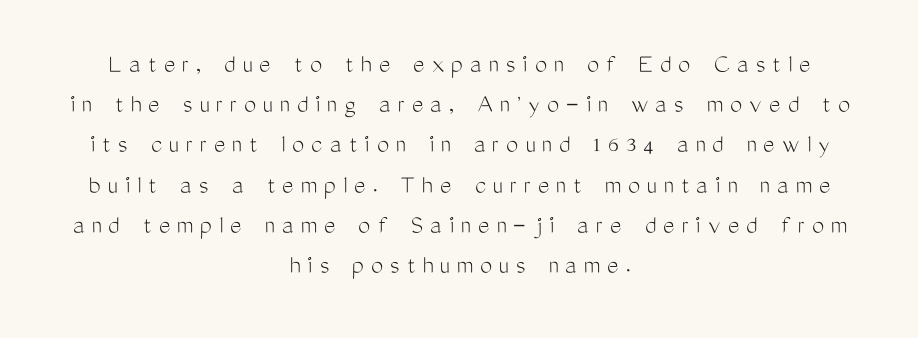
The image shows 27 px text type, upright; set centered, normal line spacing (1.49x), unusually wide letter spacing (+0.26 em), not underlined.
